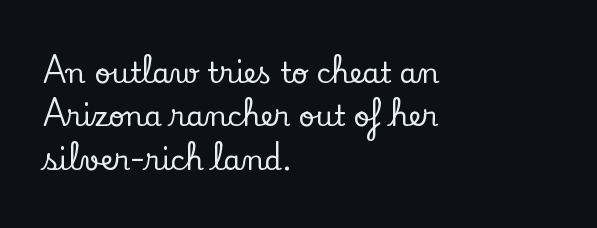
Q: Is the text italic (slanted)? A: No, it is upright.
Q: Is the text underlined? A: No.
Q: How is the paragraph aligned? A: Left-aligned.
Q: Is the spacing between letters normal or unusually wide? A: Normal.
Q: Is the spacing between lines tight, normal or loose? A: Normal.
Q: Width (condensed, normal, or wide)? A: Normal.
Q: Stroke contrast? A: Low.
Q: x-height? A: Small.
Q: Monospaced? A: No.
